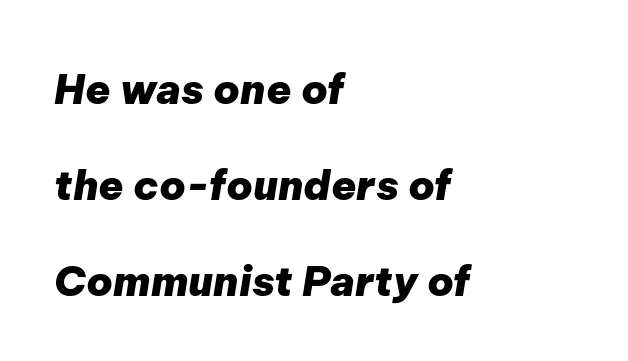
{"italic": "yes", "lean": "right", "slant_degrees": 9, "bold": "yes", "weight": "heavy", "width": "normal", "stroke_contrast": "low", "x_height": "medium", "monospaced": "no", "underline": "no", "align": "left", "line_spacing": "loose", "line_spacing_ratio": 2.34, "letter_spacing": "normal", "letter_spacing_em": 0.0, "glyph_px": 41}
